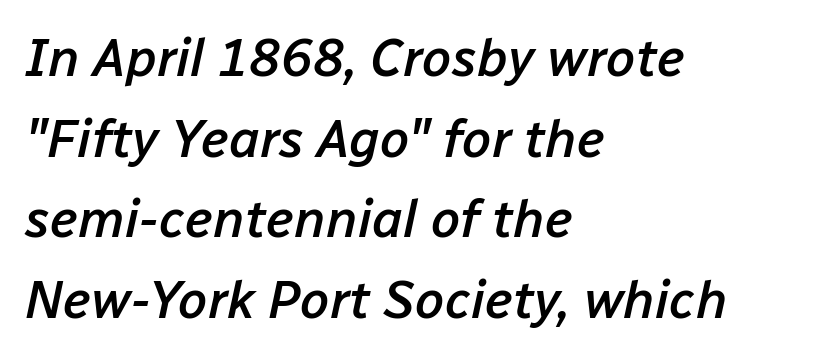
Moderately thickened strokes mark this as semibold type. The passage shown stacks its lines at a standard gap. Honestly, there is no underline to notice here at all. These lines are set flush left with a ragged right edge. This rendering leaves character spacing at its baseline value.
